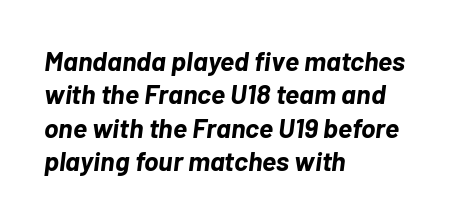
Q: Is the text bold? A: Yes.
Q: Is the text italic (slanted)? A: Yes, it leans right by about 7 degrees.
Q: Is the text underlined? A: No.
Q: How is the paragraph aligned? A: Left-aligned.
Q: Is the spacing between letters normal or unusually wide? A: Normal.
